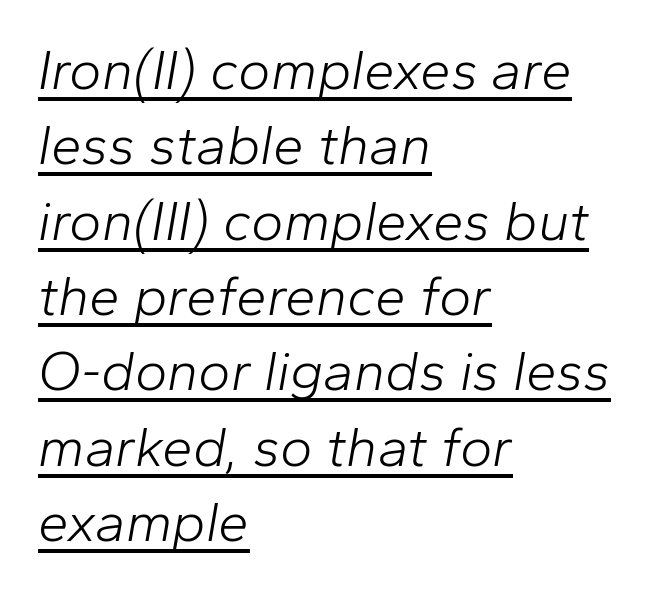
The image shows 55 px light type, italic (leaning right); set left-aligned, normal line spacing (1.37x), normal letter spacing, underlined; low stroke contrast and a medium x-height.
